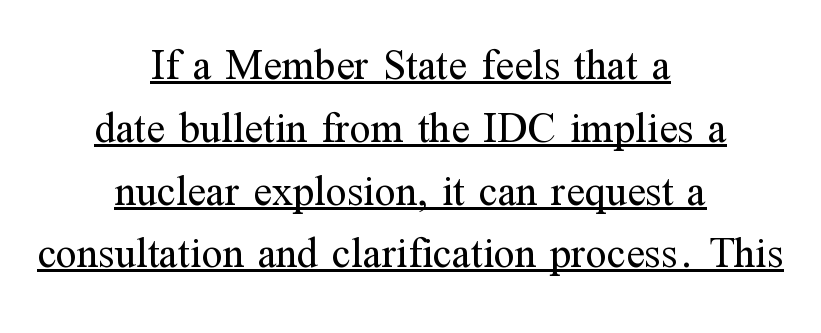
{"serif": "yes", "italic": "no", "bold": "no", "weight": "regular", "width": "normal", "stroke_contrast": "medium", "x_height": "medium", "monospaced": "no", "underline": "yes", "align": "center", "line_spacing": "normal", "line_spacing_ratio": 1.46, "letter_spacing": "normal", "letter_spacing_em": 0.0, "glyph_px": 43}
